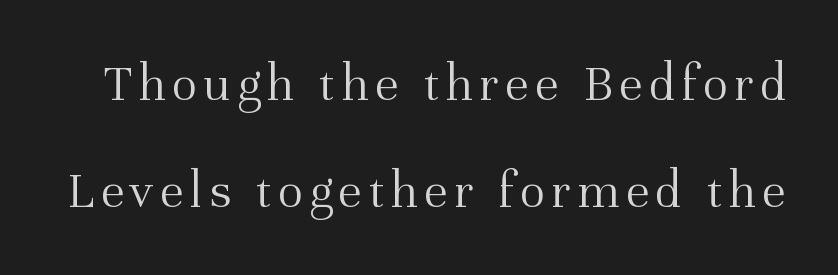
Think of a printed novel: that variable character pitch is what you see here. Stroke terminals: seriffed. Descenders are the only things crossing below the line. Baseline-to-baseline distance is far greater than the letter height. This sample uses an upright cut, with every glyph sitting square on the baseline.
